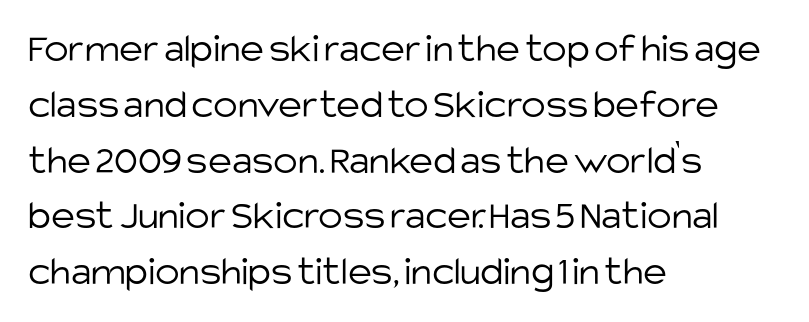
Q: Is the text bold? A: No.
Q: Is the text italic (slanted)? A: No, it is upright.
Q: Is the typeface a serif or a sans-serif typeface? A: Sans-serif.
Q: Is the text underlined? A: No.
Q: How is the paragraph aligned? A: Left-aligned.
Q: Is the spacing between letters normal or unusually wide? A: Normal.
Q: Is the spacing between lines tight, normal or loose? A: Normal.
Q: Width (condensed, normal, or wide)? A: Normal.
Q: Stroke contrast? A: Low.
Q: x-height? A: Large.
Q: Monospaced? A: No.
